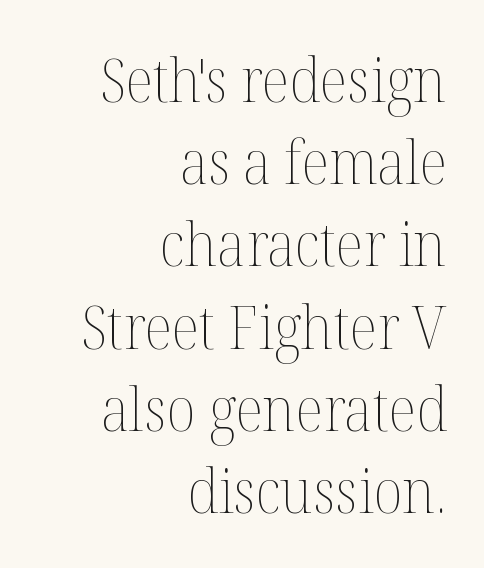
The image shows 60 px thin type, upright; set right-aligned, normal line spacing (1.37x), normal letter spacing, not underlined; medium stroke contrast and a medium x-height.
